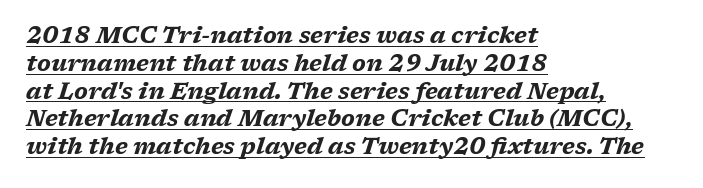
The image shows 23 px bold type, italic (leaning right); set left-aligned, line spacing 1.21x, normal letter spacing, underlined.
